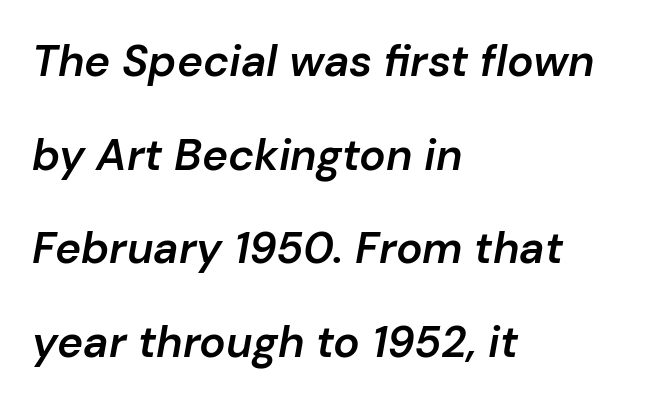
Q: Is the text bold? A: Semi-bold.
Q: Is the text italic (slanted)? A: Yes, it leans right by about 10 degrees.
Q: Is the text underlined? A: No.
Q: How is the paragraph aligned? A: Left-aligned.
Q: Is the spacing between letters normal or unusually wide? A: Normal.
Q: Is the spacing between lines tight, normal or loose? A: Loose.
Q: Width (condensed, normal, or wide)? A: Normal.
Q: Stroke contrast? A: Low.
Q: x-height? A: Medium.
Q: Monospaced? A: No.
